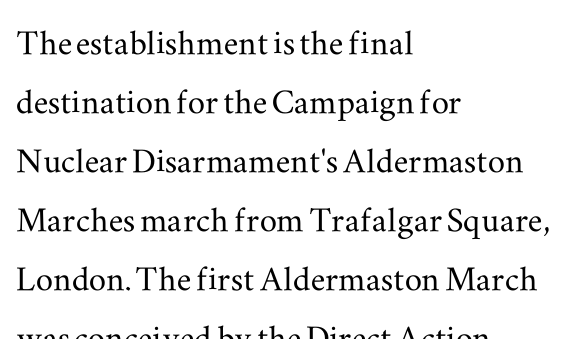
Plain, unruled lines of type. Short note: letters normally spaced. Regarding serifs, this sample has them. The passage shown is typed in a proportional face where columns would drift.
